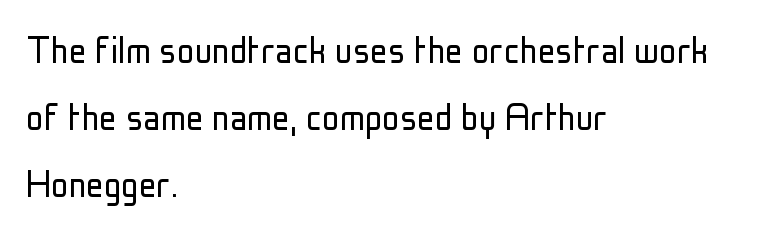
{"serif": "no", "italic": "no", "bold": "no", "weight": "light", "width": "condensed", "stroke_contrast": "low", "x_height": "medium", "monospaced": "no", "underline": "no", "align": "left", "line_spacing": "normal", "line_spacing_ratio": 1.52, "letter_spacing": "normal", "letter_spacing_em": 0.0, "glyph_px": 44}
